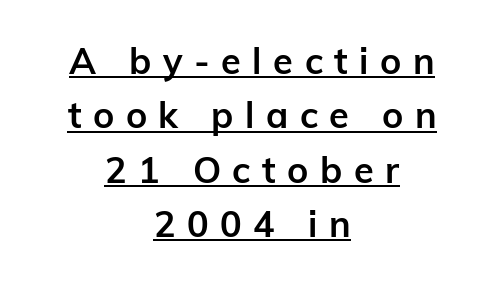
The paragraph shown floats in the horizontal middle. This is heavy type, rendered in bold. Tracking value appears strongly positive — letters spread wide. Nothing sits at the stroke ends, so this counts as sans-serif.
